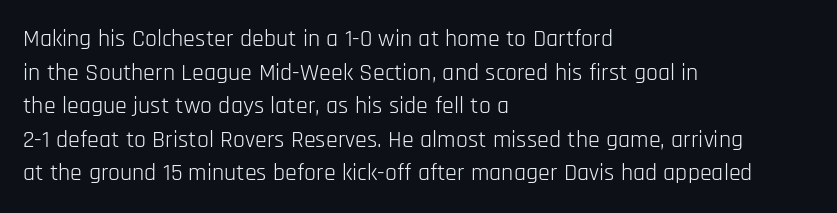
The image shows 24 px text type, upright; set left-aligned, normal line spacing (1.4x), normal letter spacing, not underlined.
